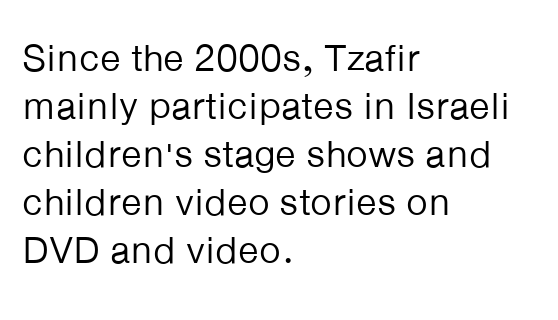
Vertical strokes here are truly vertical. Here the designer chose a conventional face with non-uniform glyph widths. A light-to-regular cut is what we see here. If you drew a ruler down the left edge, every line would touch it. The rendering keeps characters at their native spacing. Check where the strokes stop: nothing finishes them off — pure sans.
